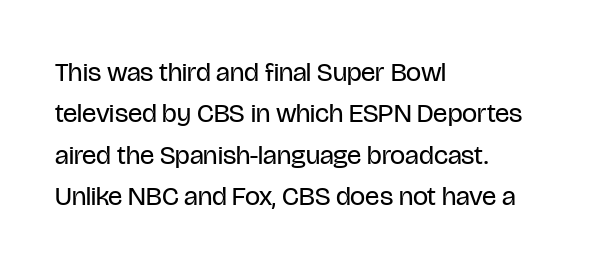
In terms of leading, this rendering sits right in the middle. The lettering stays uniformly vertical, giving the passage a roman look. Decoration check: the copy has no underline. The passage shown is not bold in any degree. How are the letters spaced? Ordinarily, with no added tracking.
